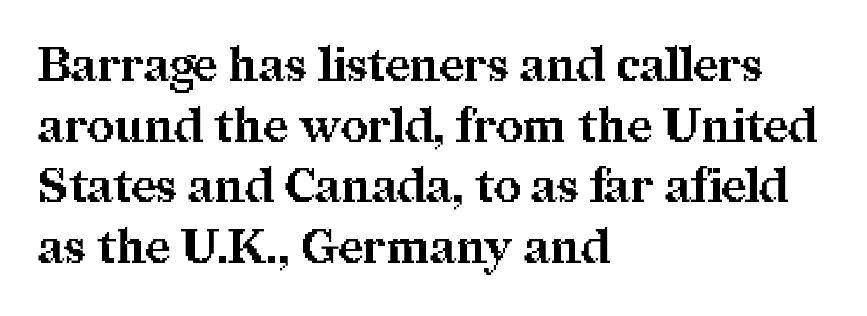
{"serif": "yes", "italic": "no", "bold": "yes", "weight": "bold", "width": "normal", "stroke_contrast": "medium", "x_height": "medium", "monospaced": "no", "underline": "no", "align": "left", "line_spacing": "normal", "line_spacing_ratio": 1.29, "letter_spacing": "normal", "letter_spacing_em": 0.0, "glyph_px": 47}
